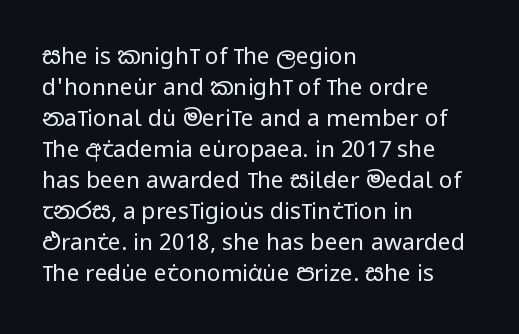
{"italic": "no", "bold": "no", "underline": "no", "align": "left", "line_spacing": "normal", "line_spacing_ratio": 1.35, "letter_spacing": "normal", "letter_spacing_em": 0.0, "glyph_px": 23}
